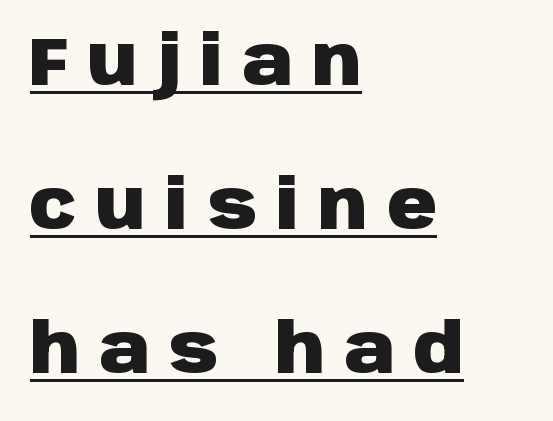
Q: Is the text bold? A: Yes.
Q: Is the text italic (slanted)? A: No, it is upright.
Q: Is the typeface a serif or a sans-serif typeface? A: Sans-serif.
Q: Is the text underlined? A: Yes.
Q: How is the paragraph aligned? A: Left-aligned.
Q: Is the spacing between letters normal or unusually wide? A: Unusually wide.
Q: Is the spacing between lines tight, normal or loose? A: Loose.
Q: Width (condensed, normal, or wide)? A: Normal.
Q: Stroke contrast? A: Low.
Q: x-height? A: Large.
Q: Monospaced? A: No.
